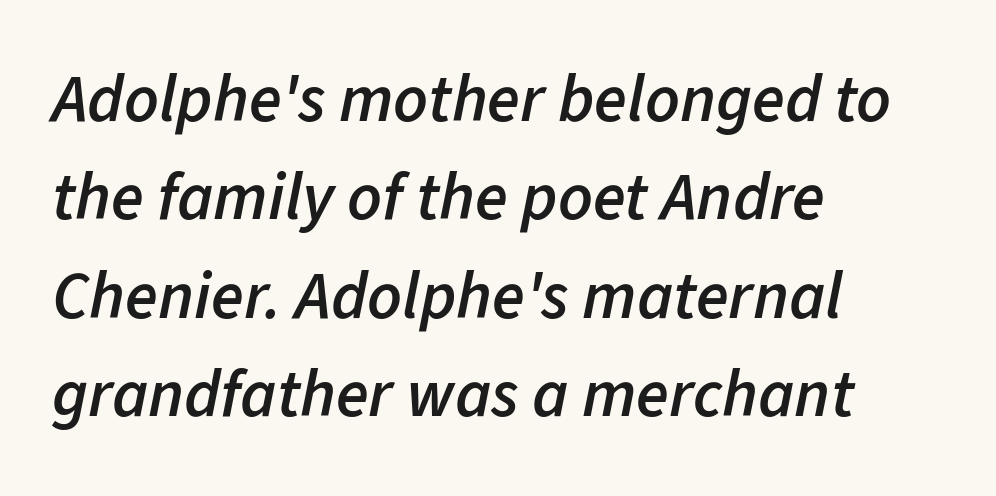
The image shows 67 px semibold type, italic (leaning right); set left-aligned, normal line spacing (1.47x), normal letter spacing, not underlined; low stroke contrast and a medium x-height.
